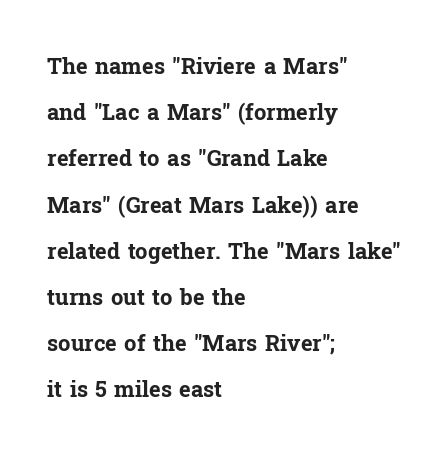
Q: Is the text bold? A: Yes.
Q: Is the text italic (slanted)? A: No, it is upright.
Q: Is the text underlined? A: No.
Q: How is the paragraph aligned? A: Left-aligned.
Q: Is the spacing between letters normal or unusually wide? A: Normal.
Q: Is the spacing between lines tight, normal or loose? A: Loose.
